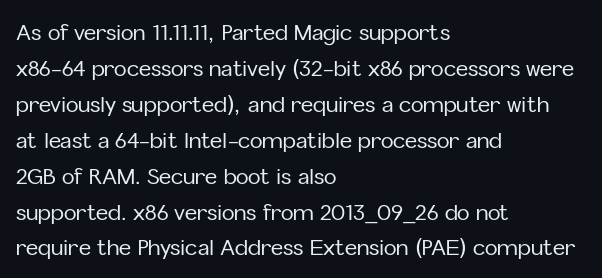
When letters stand straight like this, we call the style roman or upright. Tracking here is standard; glyphs follow each other at the usual distance. Anything drawn beneath the words? Only blank space. All the whitespace from short lines collects on the right.
